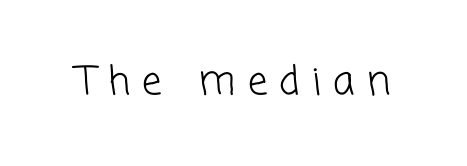
Q: Is the text bold? A: No.
Q: Is the typeface a serif or a sans-serif typeface? A: Sans-serif.
Q: Is the text underlined? A: No.
Q: Is the spacing between letters normal or unusually wide? A: Unusually wide.
Q: Width (condensed, normal, or wide)? A: Normal.
Q: Stroke contrast? A: Low.
Q: x-height? A: Medium.
Q: Monospaced? A: No.
